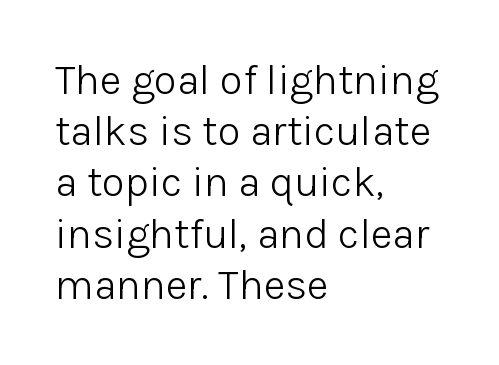
Q: Is the text bold? A: No.
Q: Is the text italic (slanted)? A: No, it is upright.
Q: Is the typeface a serif or a sans-serif typeface? A: Sans-serif.
Q: Is the text underlined? A: No.
Q: How is the paragraph aligned? A: Left-aligned.
Q: Is the spacing between letters normal or unusually wide? A: Normal.
Q: Width (condensed, normal, or wide)? A: Normal.
Q: Stroke contrast? A: Low.
Q: x-height? A: Medium.
Q: Monospaced? A: No.
